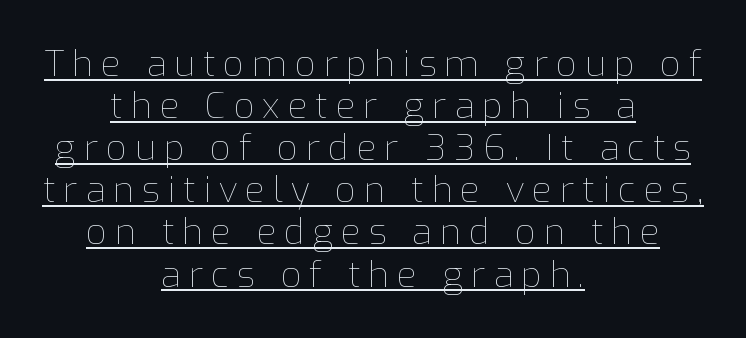
Casual observation: everything's sitting right in the middle. The gaps between neighbouring characters are conspicuously large. Unbolded letterforms with no extra heft. What decoration does the sample have? An underline.
